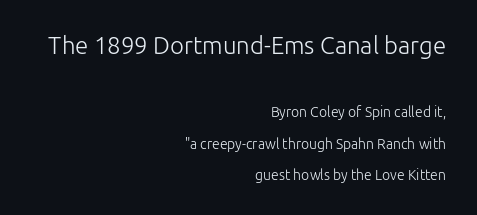
Q: Is the text bold? A: No.
Q: Is the text italic (slanted)? A: No, it is upright.
Q: Is the text underlined? A: No.
Q: How is the paragraph aligned? A: Right-aligned.
Q: Is the spacing between letters normal or unusually wide? A: Normal.
Q: Is the spacing between lines tight, normal or loose? A: Loose.
Q: Which block of text is set in a larger size, the first (top) or the second (bottom)? A: The first (top) one.
